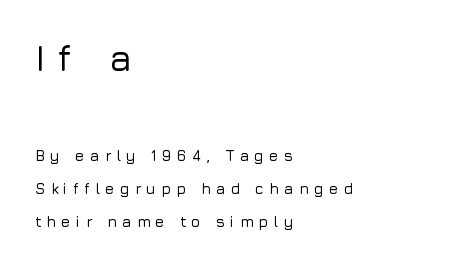
The image shows 37 px sans-serif type, upright; set left-aligned, loose line spacing (2.2x), unusually wide letter spacing (+0.36 em), not underlined; the first (top) block is 2.47x larger; low stroke contrast and a medium x-height.
